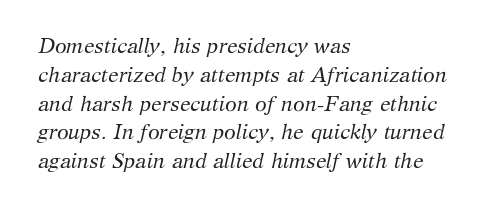
The image shows 21 px text type, italic (leaning right); set left-aligned, normal line spacing (1.37x), normal letter spacing, not underlined.
